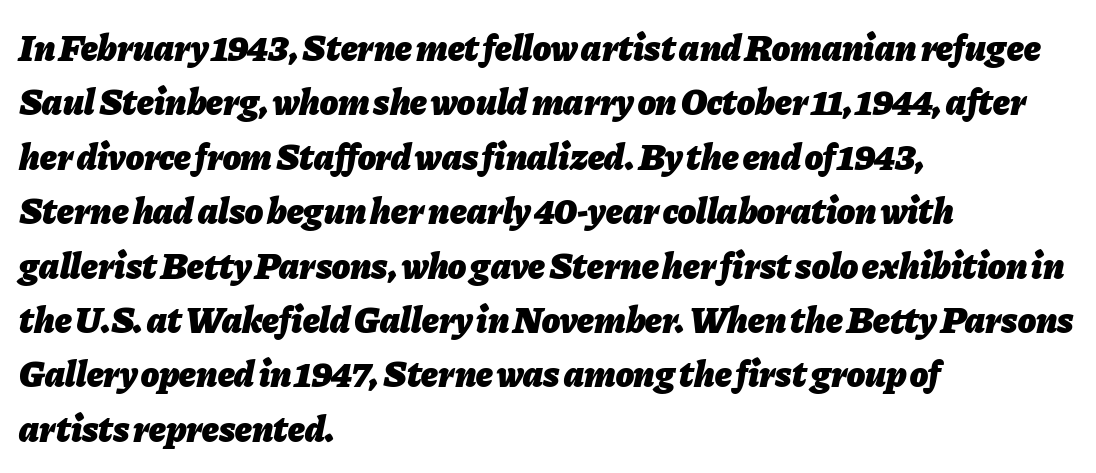
Q: Is the text bold? A: Yes.
Q: Is the text italic (slanted)? A: Yes, it leans right by about 11 degrees.
Q: Is the text underlined? A: No.
Q: How is the paragraph aligned? A: Left-aligned.
Q: Is the spacing between letters normal or unusually wide? A: Normal.
Q: Is the spacing between lines tight, normal or loose? A: Normal.
Q: Width (condensed, normal, or wide)? A: Normal.
Q: Stroke contrast? A: Low.
Q: x-height? A: Medium.
Q: Monospaced? A: No.
